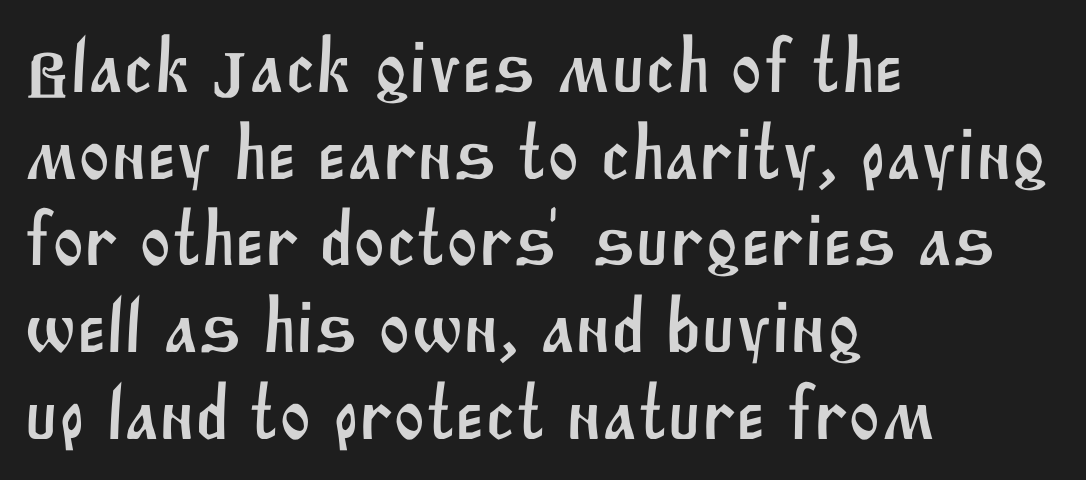
{"serif": "no", "width": "normal", "stroke_contrast": "medium", "x_height": "large", "monospaced": "no", "underline": "no", "align": "left", "line_spacing": "tight", "line_spacing_ratio": 1.14, "letter_spacing": "normal", "letter_spacing_em": 0.0, "glyph_px": 76}
